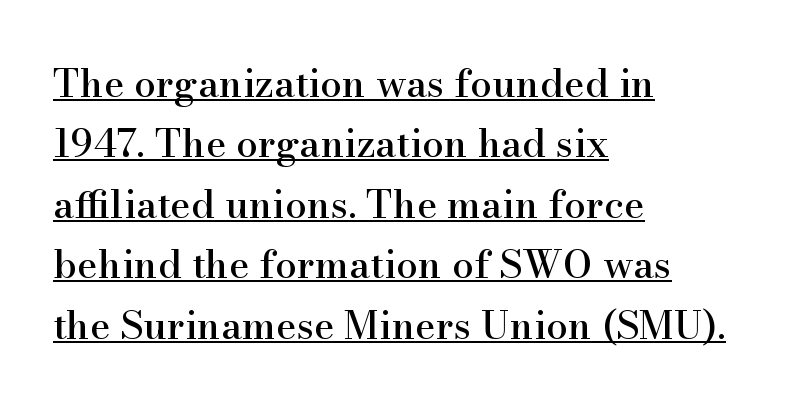
Q: Is the text italic (slanted)? A: No, it is upright.
Q: Is the typeface a serif or a sans-serif typeface? A: Serif.
Q: Is the text underlined? A: Yes.
Q: How is the paragraph aligned? A: Left-aligned.
Q: Is the spacing between letters normal or unusually wide? A: Normal.
Q: Is the spacing between lines tight, normal or loose? A: Normal.
Q: Width (condensed, normal, or wide)? A: Normal.
Q: Stroke contrast? A: High.
Q: x-height? A: Small.
Q: Monospaced? A: No.
